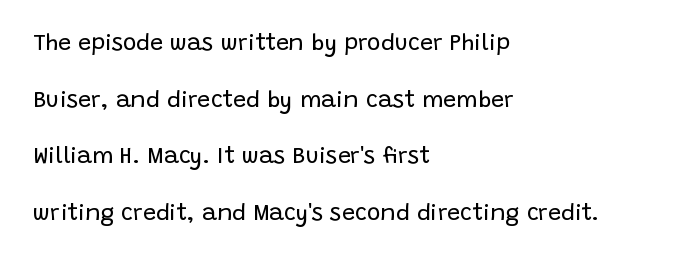
The image shows 23 px text type, upright; set left-aligned, loose line spacing (2.46x), normal letter spacing, not underlined.
